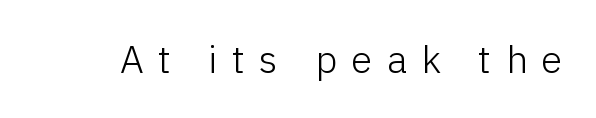
Q: Is the text bold? A: No.
Q: Is the text italic (slanted)? A: No, it is upright.
Q: Is the typeface a serif or a sans-serif typeface? A: Sans-serif.
Q: Is the text underlined? A: No.
Q: Is the spacing between letters normal or unusually wide? A: Unusually wide.
Q: Width (condensed, normal, or wide)? A: Normal.
Q: Stroke contrast? A: Low.
Q: x-height? A: Medium.
Q: Monospaced? A: No.
